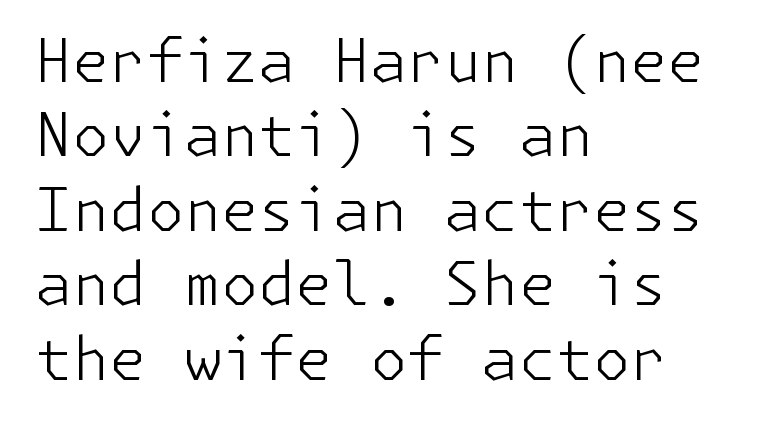
{"serif": "no", "italic": "no", "bold": "no", "weight": "light", "width": "normal", "stroke_contrast": "low", "x_height": "medium", "underline": "no", "align": "left", "line_spacing_ratio": 1.24, "letter_spacing": "normal", "letter_spacing_em": 0.0, "glyph_px": 60}
